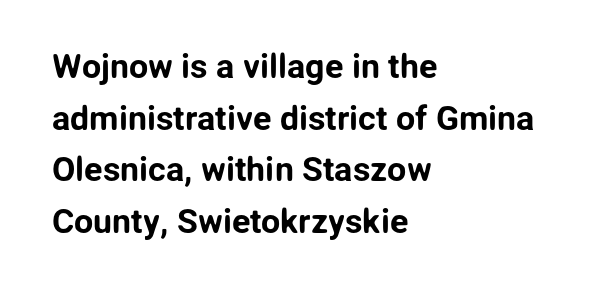
The image shows 34 px sans-serif type, upright; set left-aligned, normal line spacing (1.52x), normal letter spacing, not underlined; low stroke contrast and a medium x-height.
